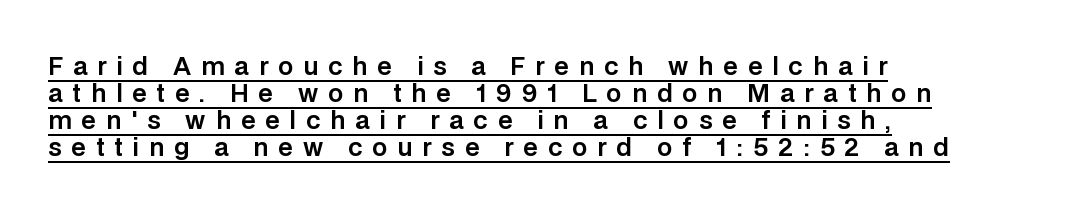
{"italic": "no", "underline": "yes", "align": "left", "line_spacing": "tight", "line_spacing_ratio": 1.12, "letter_spacing": "wide", "letter_spacing_em": 0.41, "glyph_px": 24}
